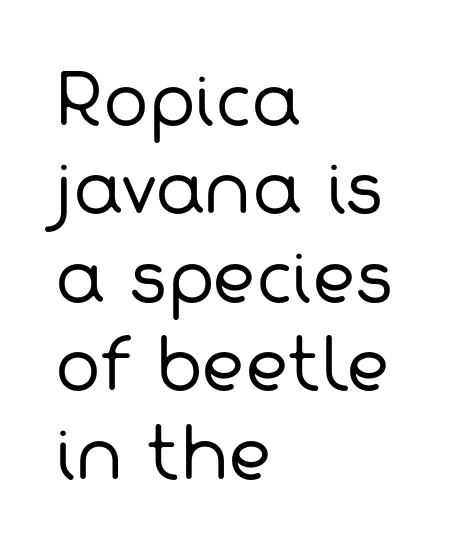
Q: Is the text bold? A: No.
Q: Is the typeface a serif or a sans-serif typeface? A: Sans-serif.
Q: Is the text underlined? A: No.
Q: How is the paragraph aligned? A: Left-aligned.
Q: Is the spacing between letters normal or unusually wide? A: Normal.
Q: Is the spacing between lines tight, normal or loose? A: Normal.
Q: Width (condensed, normal, or wide)? A: Normal.
Q: Stroke contrast? A: Low.
Q: x-height? A: Medium.
Q: Monospaced? A: No.
